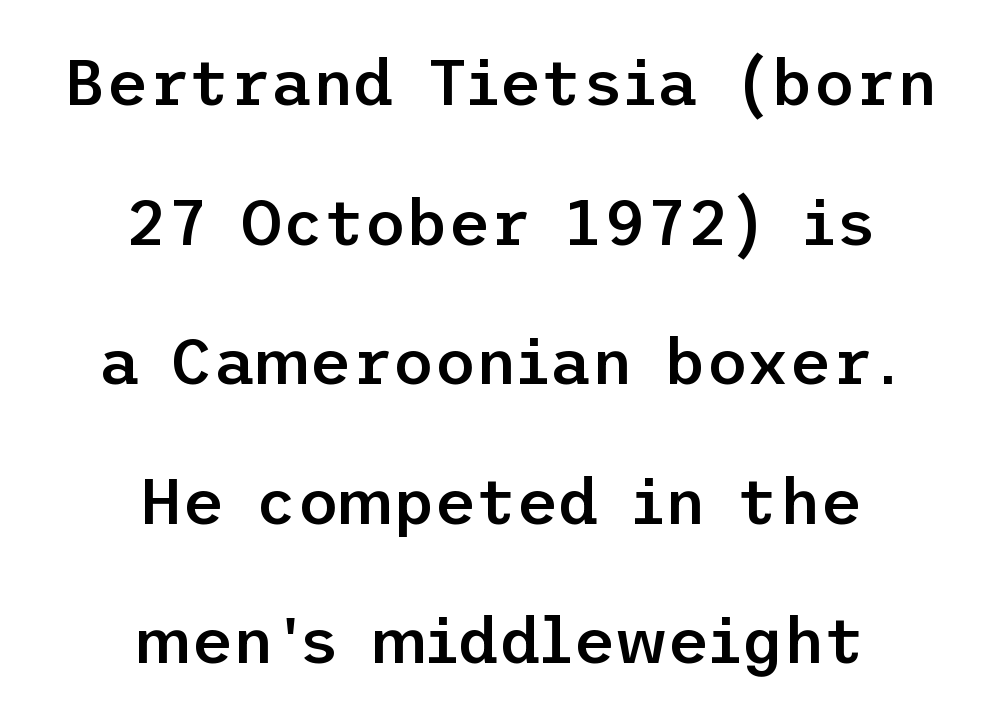
The image shows 64 px semibold sans-serif type, upright; set centered, loose line spacing (2.18x), normal letter spacing, not underlined; low stroke contrast and a medium x-height.
